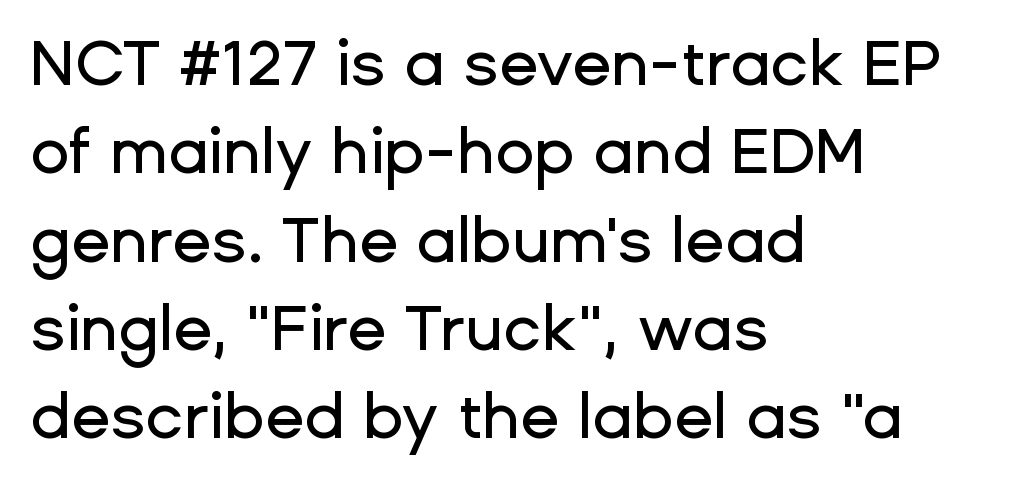
{"serif": "no", "italic": "no", "width": "normal", "stroke_contrast": "low", "x_height": "medium", "monospaced": "no", "underline": "no", "align": "left", "line_spacing": "normal", "line_spacing_ratio": 1.38, "letter_spacing": "normal", "letter_spacing_em": 0.0, "glyph_px": 64}
